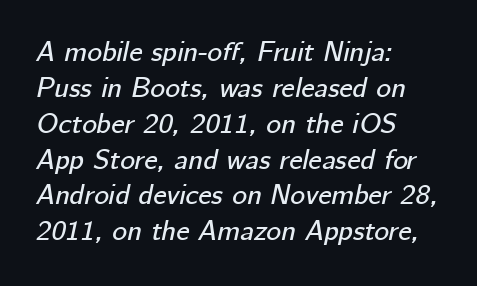
{"italic": "yes", "lean": "right", "slant_degrees": 12, "width": "normal", "stroke_contrast": "low", "x_height": "medium", "monospaced": "no", "underline": "no", "align": "left", "line_spacing": "normal", "line_spacing_ratio": 1.28, "letter_spacing": "normal", "letter_spacing_em": 0.0, "glyph_px": 28}
